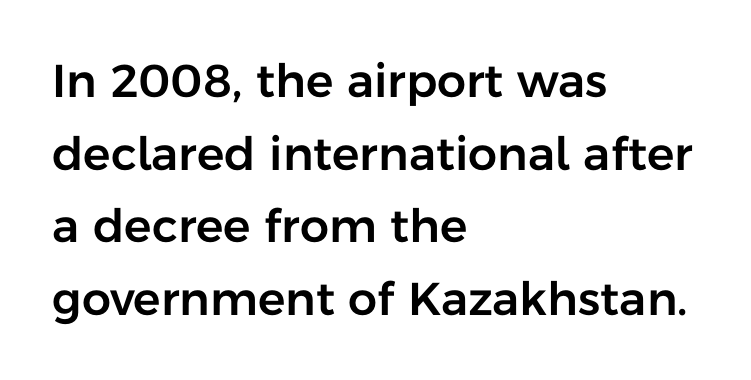
{"serif": "no", "italic": "no", "width": "normal", "stroke_contrast": "low", "x_height": "medium", "monospaced": "no", "underline": "no", "align": "left", "line_spacing": "normal", "line_spacing_ratio": 1.58, "letter_spacing": "normal", "letter_spacing_em": 0.0, "glyph_px": 46}
